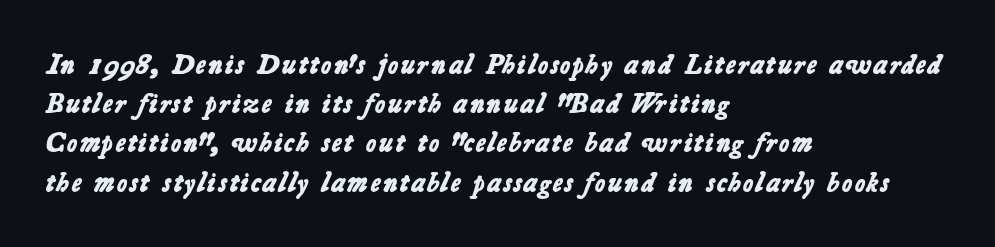
The image shows 28 px bold sans-serif type; set left-aligned, normal line spacing (1.4x), normal letter spacing, not underlined; low stroke contrast and a medium x-height.
